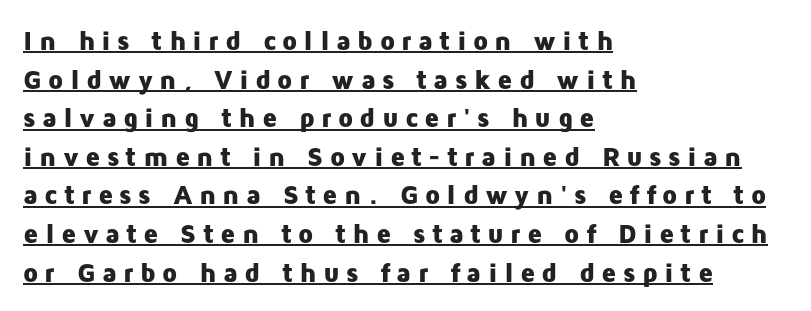
Q: Is the text bold? A: Yes.
Q: Is the text italic (slanted)? A: No, it is upright.
Q: Is the text underlined? A: Yes.
Q: How is the paragraph aligned? A: Left-aligned.
Q: Is the spacing between letters normal or unusually wide? A: Unusually wide.
Q: Is the spacing between lines tight, normal or loose? A: Normal.
